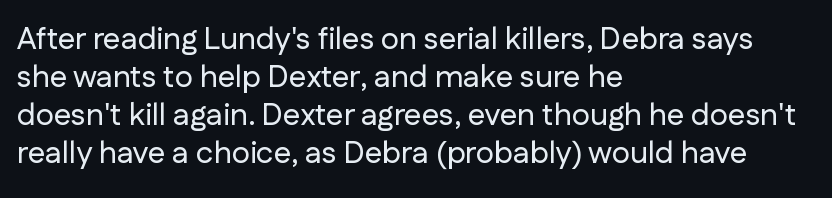
Typographically, this falls in the sans-serif category. Descenders are the only things crossing below the line. No extra tracking has been applied to these lines. These lines are rendered in a variable-pitch font.
